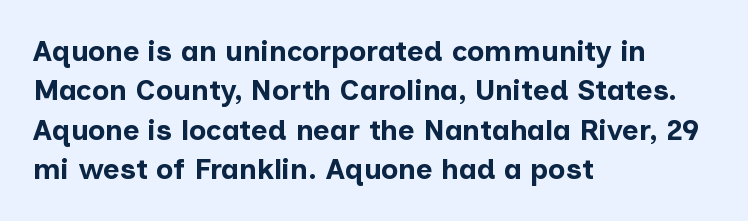
{"serif": "no", "italic": "no", "bold": "yes", "weight": "bold", "width": "normal", "stroke_contrast": "low", "x_height": "medium", "monospaced": "no", "underline": "no", "align": "left", "line_spacing": "normal", "line_spacing_ratio": 1.36, "letter_spacing": "normal", "letter_spacing_em": 0.0, "glyph_px": 29}
